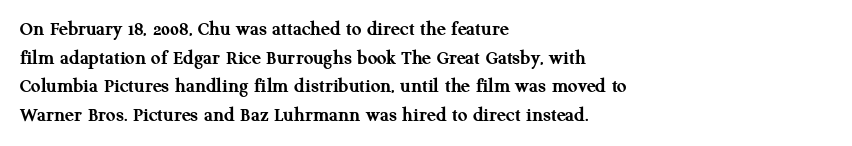
Q: Is the text bold? A: Yes.
Q: Is the text italic (slanted)? A: No, it is upright.
Q: Is the text underlined? A: No.
Q: How is the paragraph aligned? A: Left-aligned.
Q: Is the spacing between letters normal or unusually wide? A: Normal.
Q: Is the spacing between lines tight, normal or loose? A: Normal.
